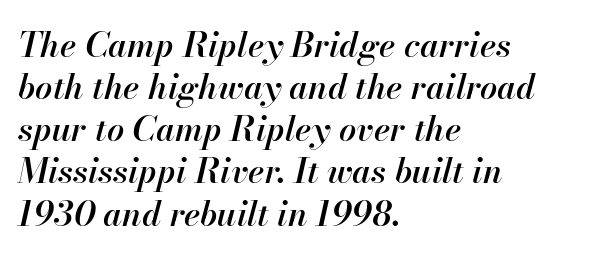
{"italic": "yes", "lean": "right", "slant_degrees": 13, "bold": "semi", "weight": "semibold", "width": "normal", "stroke_contrast": "high", "x_height": "small", "monospaced": "no", "underline": "no", "align": "left", "line_spacing_ratio": 1.24, "letter_spacing": "normal", "letter_spacing_em": 0.0, "glyph_px": 34}
